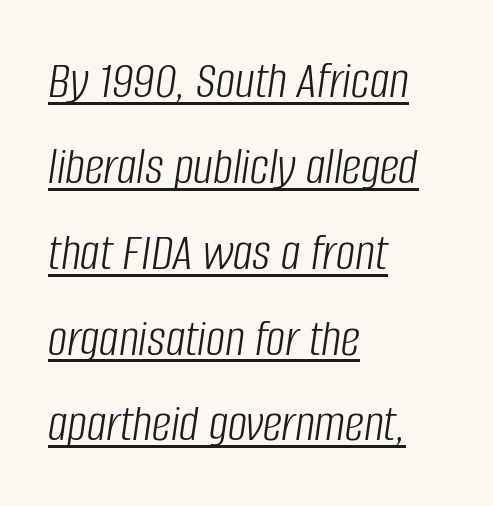
{"italic": "yes", "lean": "right", "slant_degrees": 8, "bold": "no", "weight": "light", "width": "condensed", "stroke_contrast": "low", "x_height": "large", "monospaced": "no", "underline": "yes", "align": "left", "line_spacing": "normal", "line_spacing_ratio": 1.59, "letter_spacing": "normal", "letter_spacing_em": 0.0, "glyph_px": 54}
